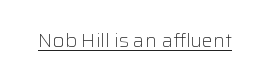
{"italic": "no", "bold": "no", "underline": "yes", "letter_spacing": "normal", "letter_spacing_em": 0.0, "glyph_px": 20}
